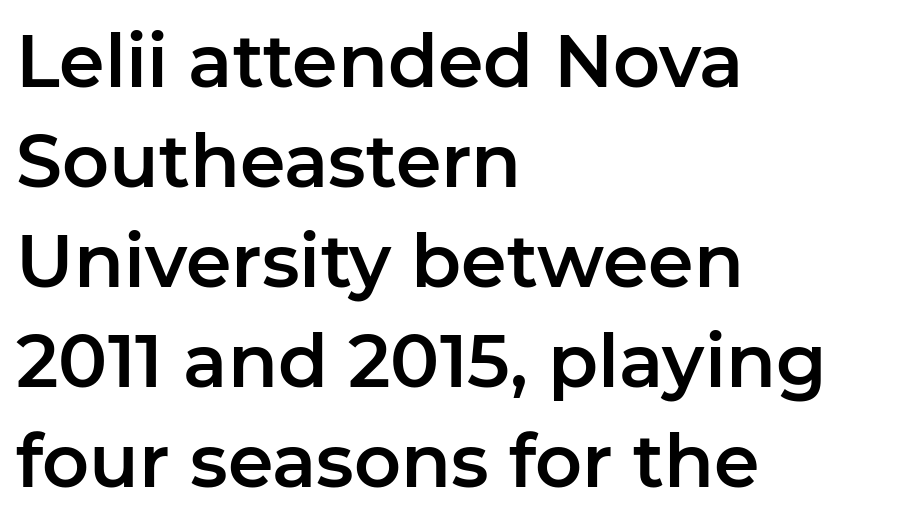
The image shows 73 px sans-serif type, upright; set left-aligned, normal line spacing (1.37x), normal letter spacing, not underlined; low stroke contrast and a medium x-height.
